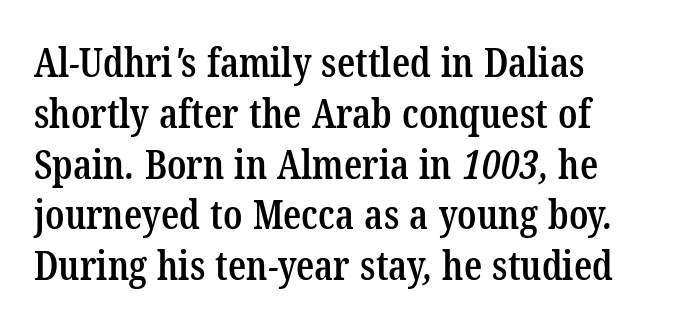
The image shows 40 px semibold, condensed serif type; set normal line spacing (1.27x), normal letter spacing, not underlined; low stroke contrast and a medium x-height.
